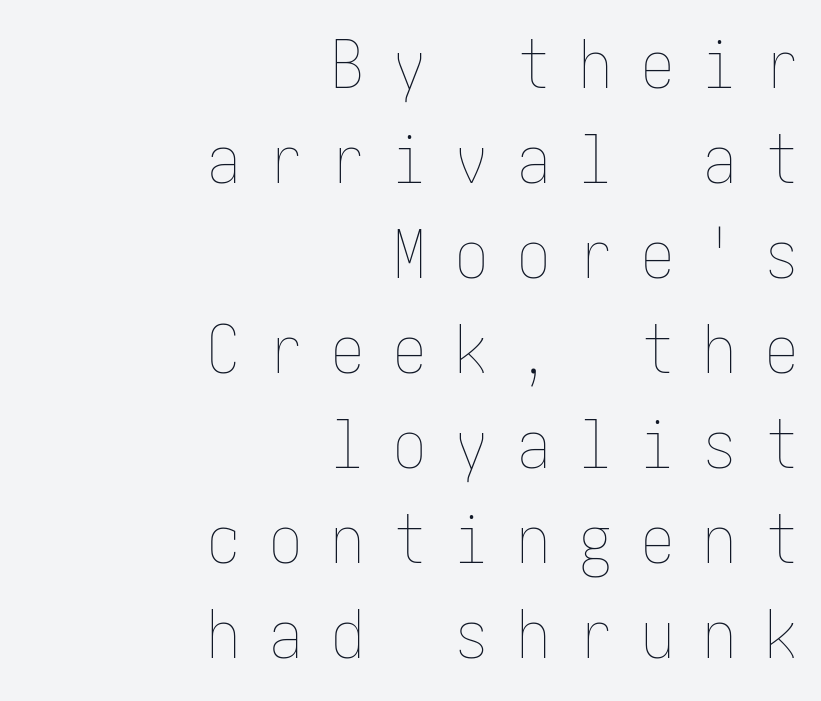
{"italic": "no", "bold": "no", "weight": "thin", "width": "condensed", "stroke_contrast": "low", "x_height": "medium", "underline": "no", "align": "right", "line_spacing": "normal", "line_spacing_ratio": 1.44, "letter_spacing": "wide", "letter_spacing_em": 0.44, "glyph_px": 66}
